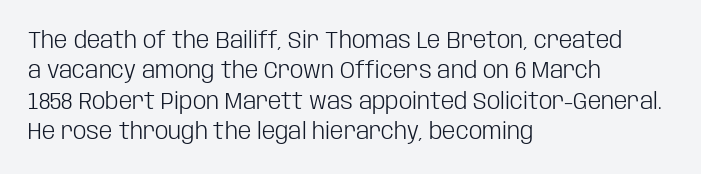
The image shows 24 px text type, upright; set left-aligned, normal line spacing (1.27x), normal letter spacing, not underlined.
